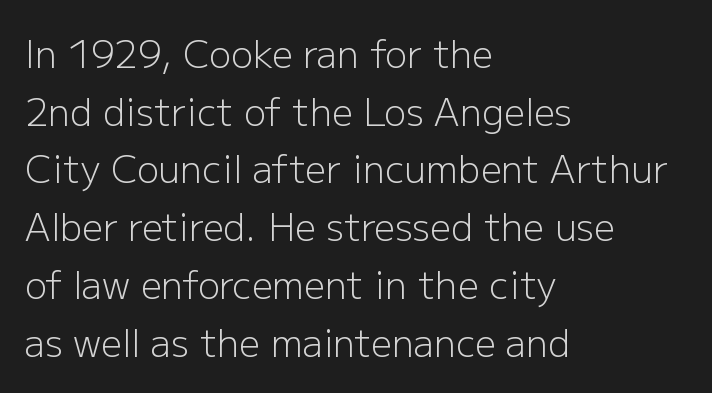
{"serif": "no", "italic": "no", "bold": "no", "weight": "light", "width": "normal", "stroke_contrast": "low", "x_height": "medium", "monospaced": "no", "underline": "no", "align": "left", "line_spacing": "normal", "line_spacing_ratio": 1.56, "letter_spacing": "normal", "letter_spacing_em": 0.0, "glyph_px": 37}
